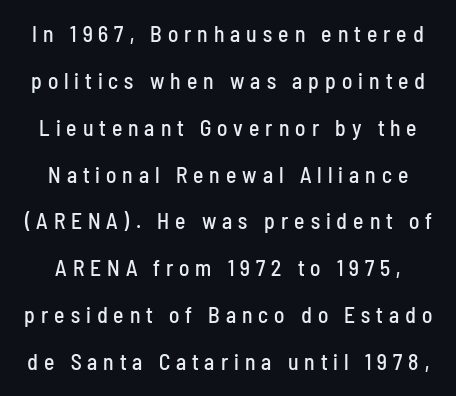
The image shows 22 px text type, upright; set loose line spacing (2.13x), unusually wide letter spacing (+0.27 em), not underlined.
